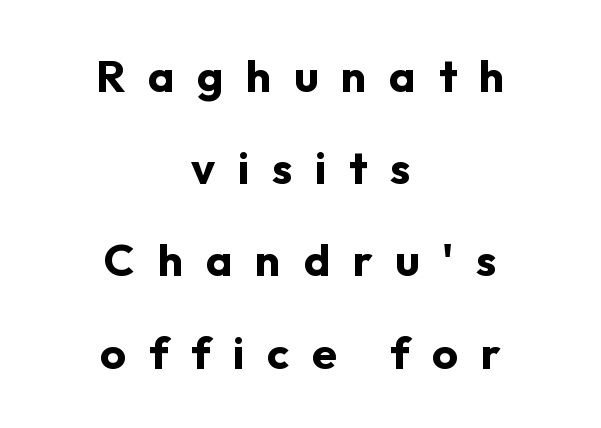
Q: Is the text bold? A: Yes.
Q: Is the text italic (slanted)? A: No, it is upright.
Q: Is the typeface a serif or a sans-serif typeface? A: Sans-serif.
Q: Is the text underlined? A: No.
Q: How is the paragraph aligned? A: Centered.
Q: Is the spacing between letters normal or unusually wide? A: Unusually wide.
Q: Is the spacing between lines tight, normal or loose? A: Loose.
Q: Width (condensed, normal, or wide)? A: Normal.
Q: Stroke contrast? A: Low.
Q: x-height? A: Medium.
Q: Monospaced? A: No.
